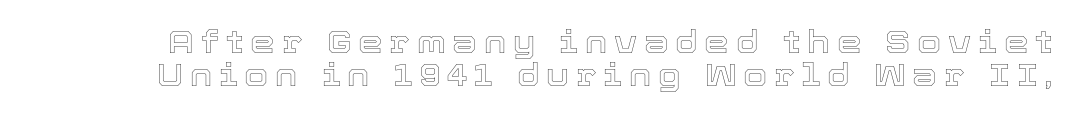
The image shows 31 px text type, upright; set tight line spacing (1.07x), unusually wide letter spacing (+0.22 em), not underlined; a medium x-height.
